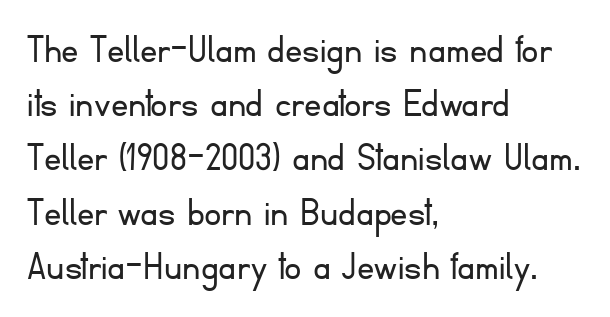
Q: Is the text bold? A: No.
Q: Is the text italic (slanted)? A: No, it is upright.
Q: Is the typeface a serif or a sans-serif typeface? A: Sans-serif.
Q: Is the text underlined? A: No.
Q: How is the paragraph aligned? A: Left-aligned.
Q: Is the spacing between letters normal or unusually wide? A: Normal.
Q: Is the spacing between lines tight, normal or loose? A: Normal.
Q: Width (condensed, normal, or wide)? A: Normal.
Q: Stroke contrast? A: Low.
Q: x-height? A: Small.
Q: Monospaced? A: No.
